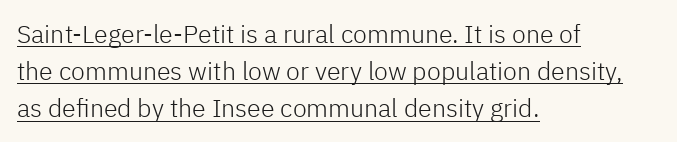
Q: Is the text bold? A: No.
Q: Is the text italic (slanted)? A: No, it is upright.
Q: Is the text underlined? A: Yes.
Q: How is the paragraph aligned? A: Left-aligned.
Q: Is the spacing between letters normal or unusually wide? A: Normal.
Q: Is the spacing between lines tight, normal or loose? A: Normal.
